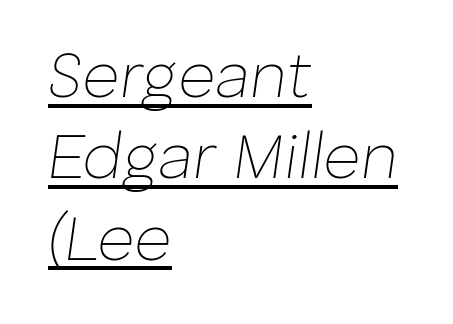
Q: Is the text bold? A: No.
Q: Is the text italic (slanted)? A: Yes, it leans right by about 8 degrees.
Q: Is the text underlined? A: Yes.
Q: How is the paragraph aligned? A: Left-aligned.
Q: Is the spacing between letters normal or unusually wide? A: Normal.
Q: Is the spacing between lines tight, normal or loose? A: Normal.
Q: Width (condensed, normal, or wide)? A: Normal.
Q: Stroke contrast? A: Low.
Q: x-height? A: Medium.
Q: Monospaced? A: No.
